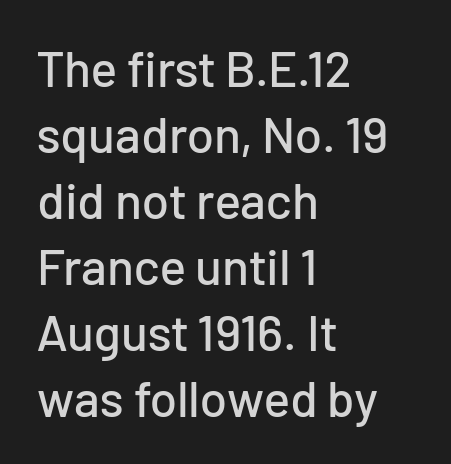
{"serif": "no", "italic": "no", "width": "normal", "stroke_contrast": "low", "x_height": "medium", "monospaced": "no", "underline": "no", "align": "left", "line_spacing": "normal", "line_spacing_ratio": 1.32, "letter_spacing": "normal", "letter_spacing_em": 0.0, "glyph_px": 50}
